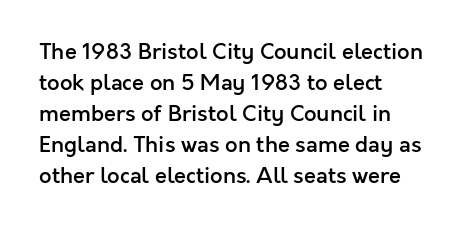
Does extra space separate the letters? No, they use regular spacing. Italic? Not at all — the glyphs are vertical. Notice how the passage keeps a crisp vertical edge on the left only. In terms of leading, this rendering sits right in the middle.
